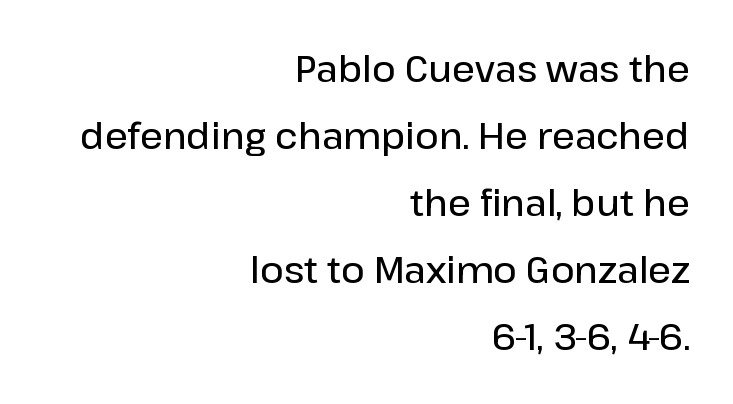
The image shows 36 px semibold sans-serif type, upright; set right-aligned, line spacing 1.86x, normal letter spacing, not underlined; low stroke contrast and a medium x-height.
